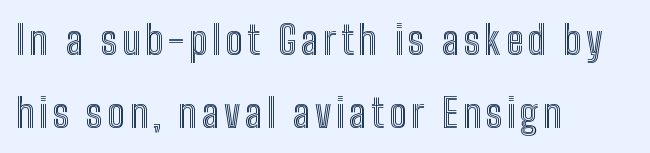
Each letter keeps its own natural width here, so spacing adapts to shape. Is there any slant? The stems are plumb. Has an underline been added? It has not. Notice how the passage keeps a crisp vertical edge on the left only.
